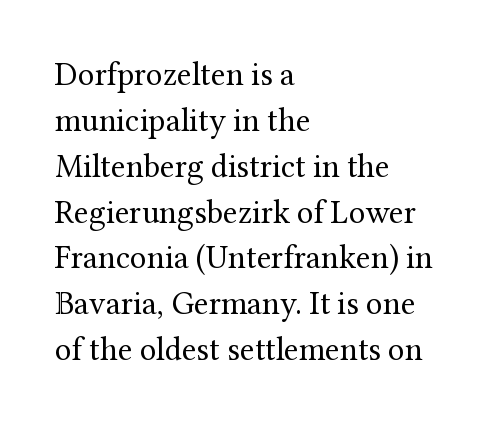
Q: Is the text bold? A: No.
Q: Is the text italic (slanted)? A: No, it is upright.
Q: Is the typeface a serif or a sans-serif typeface? A: Serif.
Q: Is the text underlined? A: No.
Q: How is the paragraph aligned? A: Left-aligned.
Q: Is the spacing between letters normal or unusually wide? A: Normal.
Q: Is the spacing between lines tight, normal or loose? A: Normal.
Q: Width (condensed, normal, or wide)? A: Normal.
Q: Stroke contrast? A: Medium.
Q: x-height? A: Medium.
Q: Monospaced? A: No.
